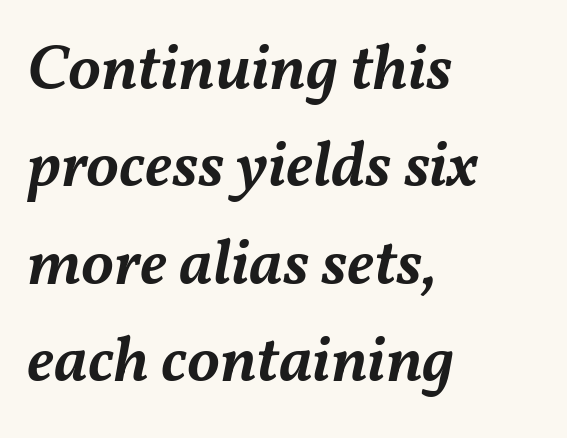
Q: Is the text bold? A: Semi-bold.
Q: Is the text italic (slanted)? A: Yes, it leans right by about 11 degrees.
Q: Is the text underlined? A: No.
Q: How is the paragraph aligned? A: Left-aligned.
Q: Is the spacing between letters normal or unusually wide? A: Normal.
Q: Is the spacing between lines tight, normal or loose? A: Normal.
Q: Width (condensed, normal, or wide)? A: Normal.
Q: Stroke contrast? A: Medium.
Q: x-height? A: Medium.
Q: Monospaced? A: No.
